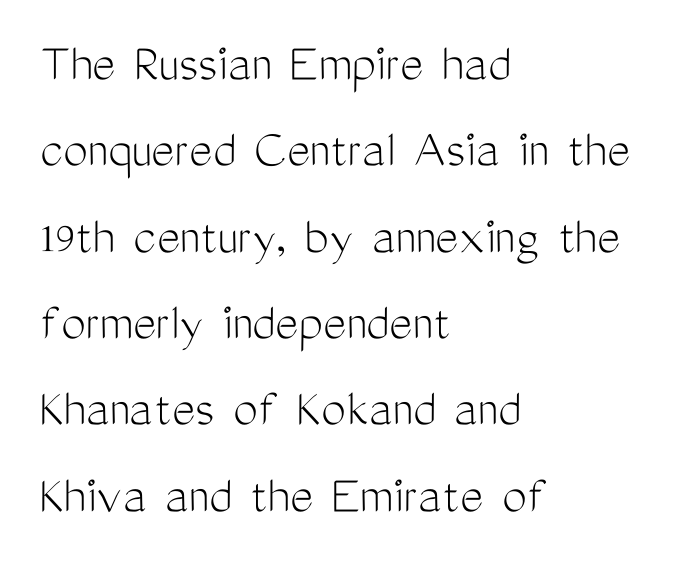
The image shows 55 px light, condensed sans-serif type, upright; set left-aligned, normal line spacing (1.57x), normal letter spacing, not underlined; medium stroke contrast and a medium x-height.
